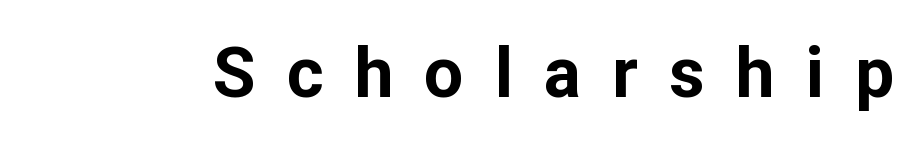
{"serif": "no", "italic": "no", "bold": "yes", "weight": "bold", "width": "normal", "stroke_contrast": "low", "x_height": "medium", "monospaced": "no", "underline": "no", "letter_spacing": "wide", "letter_spacing_em": 0.44, "glyph_px": 70}
